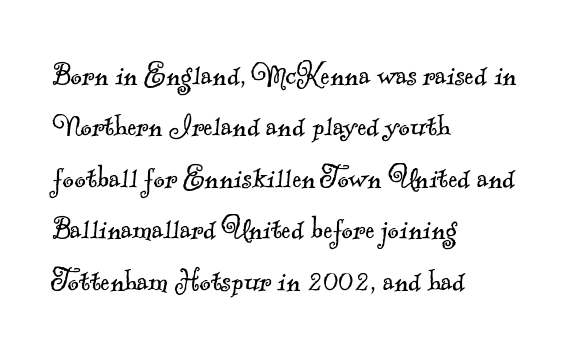
{"serif": "yes", "bold": "no", "weight": "light", "width": "normal", "x_height": "small", "monospaced": "no", "underline": "no", "align": "left", "line_spacing": "normal", "line_spacing_ratio": 1.47, "letter_spacing": "normal", "letter_spacing_em": 0.0, "glyph_px": 35}
